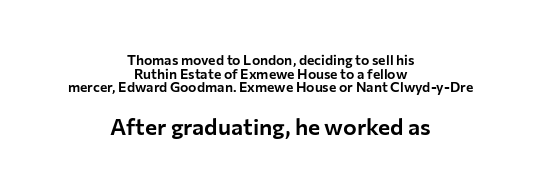
Q: Is the text italic (slanted)? A: No, it is upright.
Q: Is the text underlined? A: No.
Q: How is the paragraph aligned? A: Centered.
Q: Is the spacing between letters normal or unusually wide? A: Normal.
Q: Is the spacing between lines tight, normal or loose? A: Tight.
Q: Which block of text is set in a larger size, the first (top) or the second (bottom)? A: The second (bottom) one.
